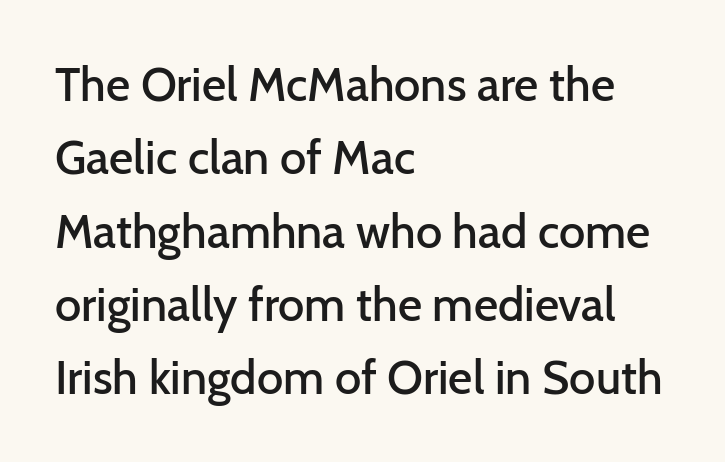
Think of a printed novel: that variable character pitch is what you see here. Is there much room between lines? A standard amount, neither cramped nor airy. A typesetter would mark this as roman, not italic. In terms of letterspacing, this is plain default setting.
